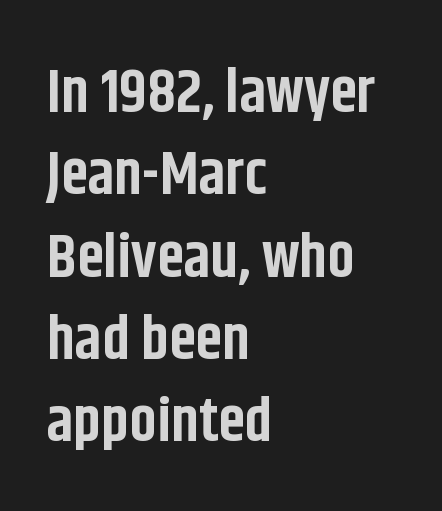
Q: Is the text bold? A: Yes.
Q: Is the text italic (slanted)? A: No, it is upright.
Q: Is the typeface a serif or a sans-serif typeface? A: Sans-serif.
Q: Is the text underlined? A: No.
Q: How is the paragraph aligned? A: Left-aligned.
Q: Is the spacing between letters normal or unusually wide? A: Normal.
Q: Is the spacing between lines tight, normal or loose? A: Normal.
Q: Width (condensed, normal, or wide)? A: Condensed.
Q: Stroke contrast? A: Low.
Q: x-height? A: Large.
Q: Monospaced? A: No.
